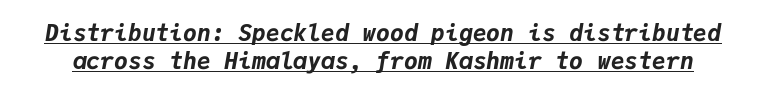
Q: Is the text bold? A: Yes.
Q: Is the text italic (slanted)? A: Yes, it leans right by about 9 degrees.
Q: Is the text underlined? A: Yes.
Q: Is the spacing between letters normal or unusually wide? A: Normal.
